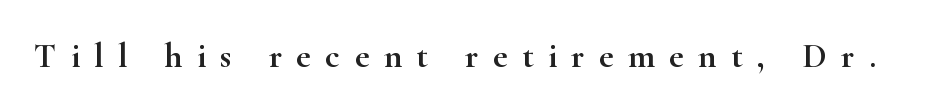
Q: Is the text italic (slanted)? A: No, it is upright.
Q: Is the typeface a serif or a sans-serif typeface? A: Serif.
Q: Is the text underlined? A: No.
Q: Is the spacing between letters normal or unusually wide? A: Unusually wide.
Q: Width (condensed, normal, or wide)? A: Wide.
Q: Stroke contrast? A: High.
Q: x-height? A: Small.
Q: Monospaced? A: No.
